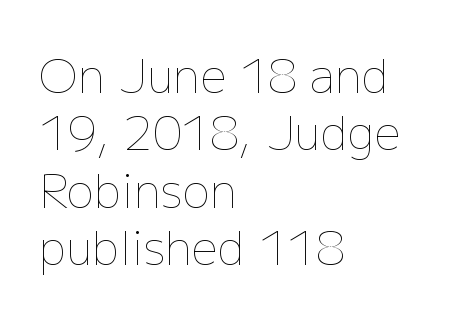
The image shows 46 px thin type, upright; set left-aligned, normal line spacing (1.25x), normal letter spacing, not underlined; low stroke contrast and a medium x-height.
